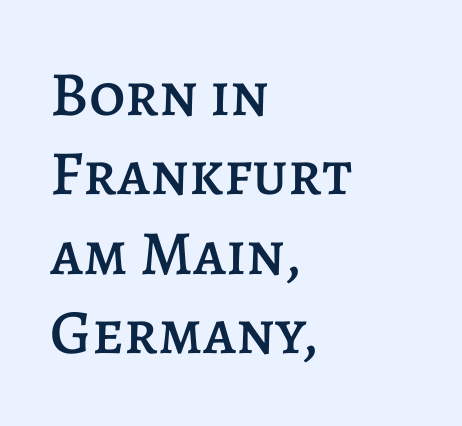
The type is set solid horizontally, with unmodified tracking. A typesetter would call this proportional, since set widths differ per character. The zone under the glyphs is completely vacant. What's the leading like? Ordinary, nothing unusual.
